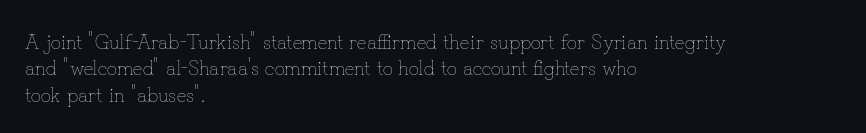
Q: Is the text bold? A: No.
Q: Is the text italic (slanted)? A: No, it is upright.
Q: Is the text underlined? A: No.
Q: How is the paragraph aligned? A: Left-aligned.
Q: Is the spacing between letters normal or unusually wide? A: Normal.
Q: Is the spacing between lines tight, normal or loose? A: Normal.
